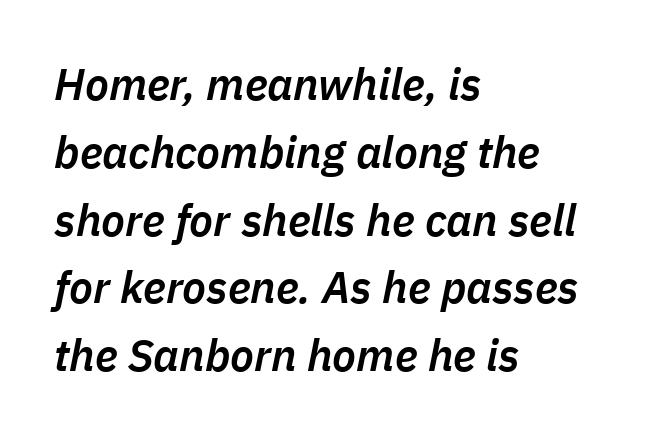
Q: Is the text bold? A: Semi-bold.
Q: Is the text italic (slanted)? A: Yes, it leans right by about 11 degrees.
Q: Is the text underlined? A: No.
Q: How is the paragraph aligned? A: Left-aligned.
Q: Is the spacing between letters normal or unusually wide? A: Normal.
Q: Is the spacing between lines tight, normal or loose? A: Normal.
Q: Width (condensed, normal, or wide)? A: Normal.
Q: Stroke contrast? A: Low.
Q: x-height? A: Medium.
Q: Monospaced? A: No.
